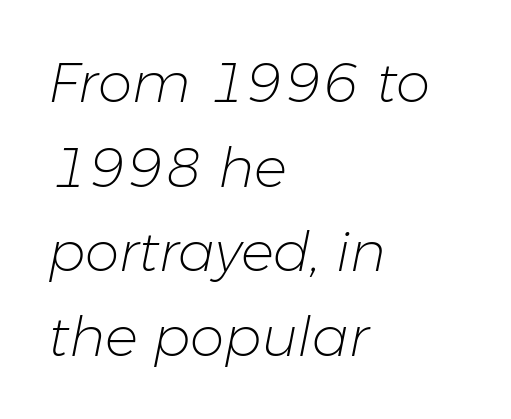
Q: Is the text bold? A: No.
Q: Is the text italic (slanted)? A: Yes, it leans right by about 11 degrees.
Q: Is the text underlined? A: No.
Q: How is the paragraph aligned? A: Left-aligned.
Q: Is the spacing between letters normal or unusually wide? A: Normal.
Q: Is the spacing between lines tight, normal or loose? A: Normal.
Q: Width (condensed, normal, or wide)? A: Normal.
Q: Stroke contrast? A: Low.
Q: x-height? A: Medium.
Q: Monospaced? A: No.
